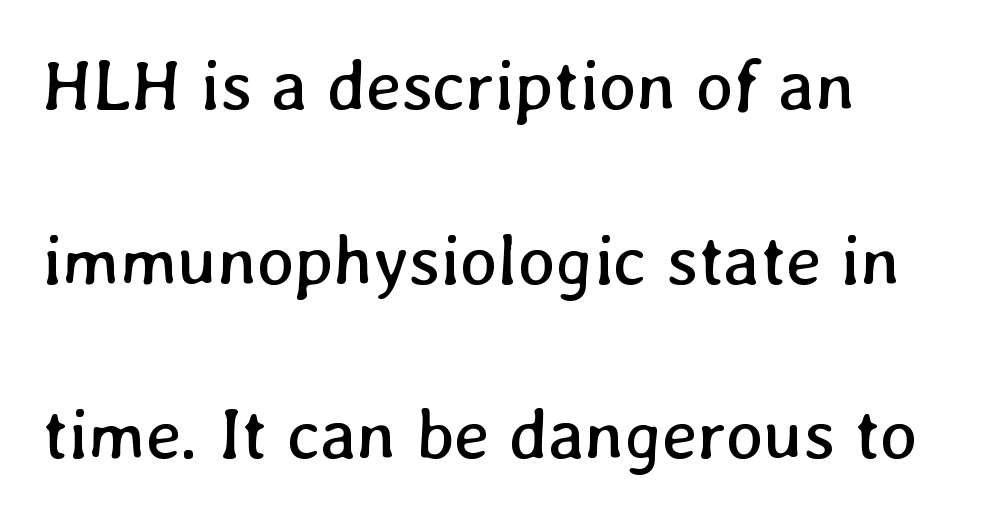
The image shows 71 px regular-weight type; set left-aligned, loose line spacing (2.46x), normal letter spacing, not underlined; low stroke contrast and a medium x-height.
